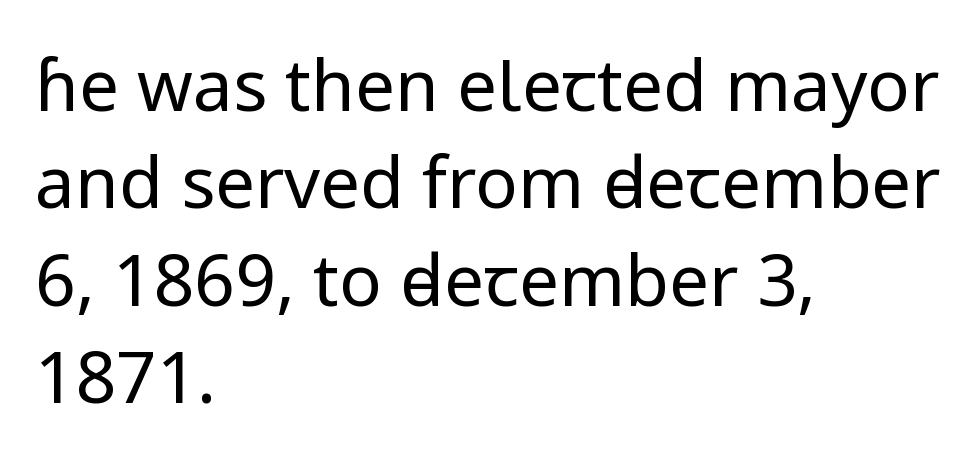
The image shows 71 px regular-weight sans-serif type, upright; set left-aligned, normal line spacing (1.37x), normal letter spacing, not underlined; low stroke contrast and a medium x-height.
